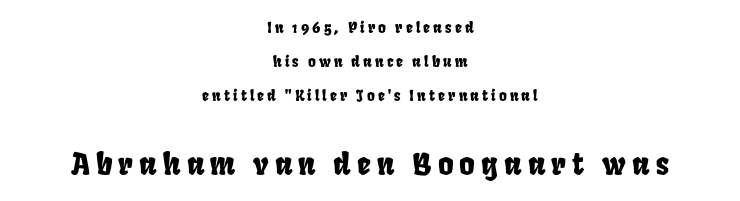
{"width": "condensed", "stroke_contrast": "low", "x_height": "large", "monospaced": "no", "underline": "no", "align": "center", "line_spacing": "loose", "line_spacing_ratio": 2.28, "letter_spacing": "wide", "letter_spacing_em": 0.2, "larger_block": "second", "size_ratio": 2.0, "glyph_px": 30}
